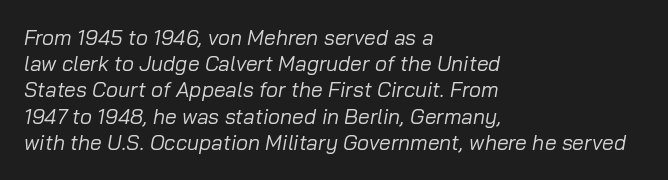
The image shows 21 px text type, italic (leaning right); set left-aligned, normal line spacing (1.25x), normal letter spacing, not underlined.
